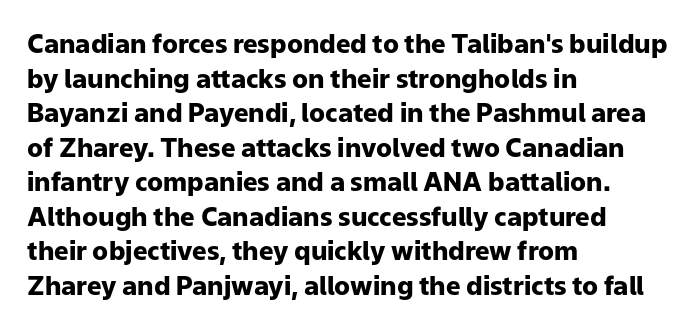
Do the letters lean? They stand straight. Standard letterfit; no display-style spreading of the glyphs. The strip under each line holds only bare page. The rendering anchors every line to the left-hand side. The glyphs have the mass of a bold cut. Quick note: interline space is typical.
